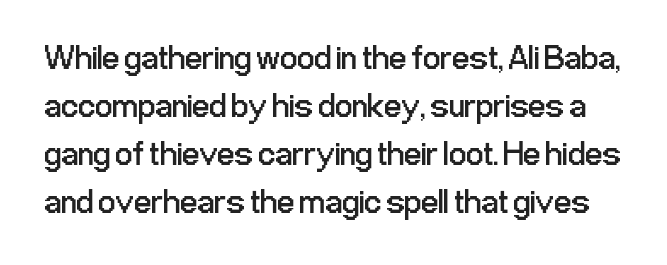
The image shows 34 px regular-weight, condensed sans-serif type, upright; set normal line spacing (1.41x), normal letter spacing, not underlined; low stroke contrast and a medium x-height.
